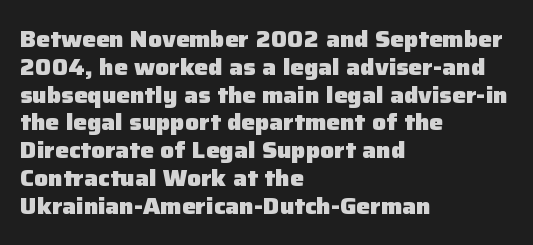
The image shows 23 px bold type, upright; set left-aligned, line spacing 1.21x, normal letter spacing, not underlined.
